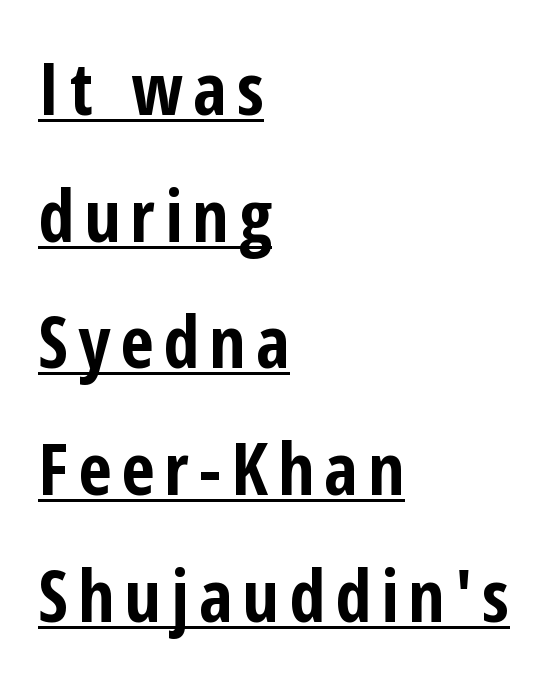
{"serif": "no", "italic": "no", "bold": "yes", "weight": "bold", "width": "condensed", "stroke_contrast": "low", "x_height": "medium", "monospaced": "no", "underline": "yes", "align": "left", "line_spacing_ratio": 1.76, "glyph_px": 72}
